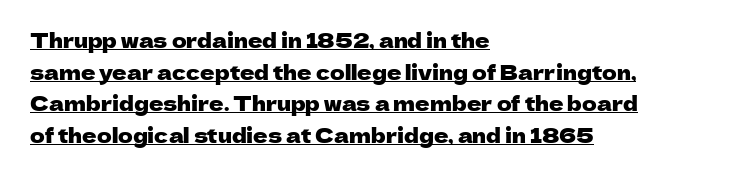
Q: Is the text italic (slanted)? A: No, it is upright.
Q: Is the text underlined? A: Yes.
Q: How is the paragraph aligned? A: Left-aligned.
Q: Is the spacing between letters normal or unusually wide? A: Normal.
Q: Is the spacing between lines tight, normal or loose? A: Normal.
